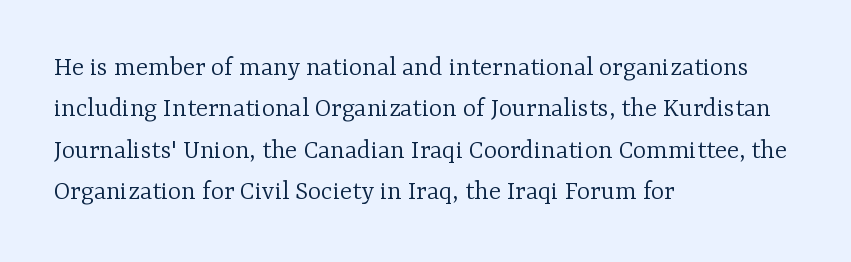
{"serif": "yes", "italic": "no", "bold": "no", "weight": "light", "width": "normal", "stroke_contrast": "low", "x_height": "medium", "monospaced": "no", "underline": "no", "align": "left", "line_spacing": "normal", "line_spacing_ratio": 1.48, "letter_spacing": "normal", "letter_spacing_em": 0.0, "glyph_px": 28}
